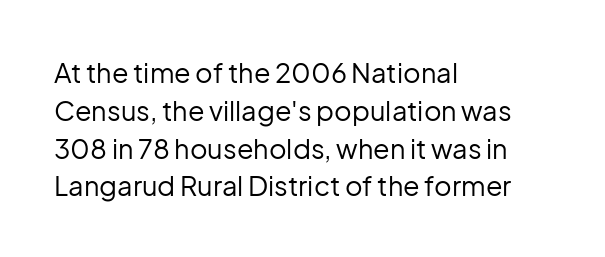
The image shows 27 px text type, upright; set left-aligned, normal line spacing (1.4x), normal letter spacing, not underlined.
